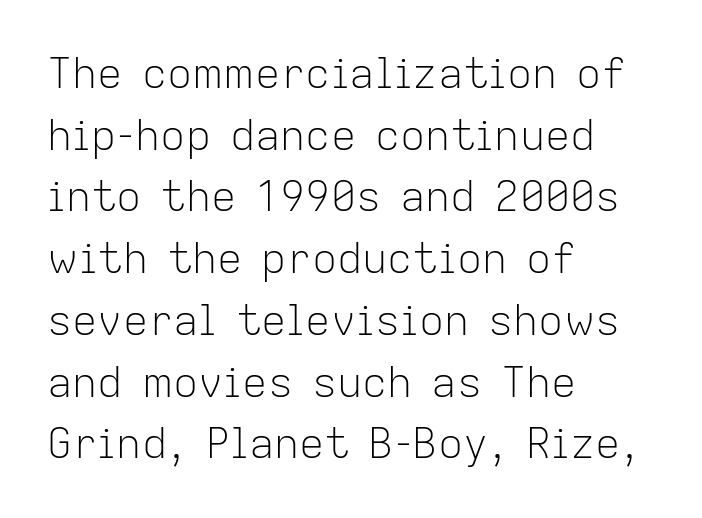
The lettering holds an erect, upright posture throughout. Think of a printed novel: that variable character pitch is what you see here. Every row of glyphs begins at an identical x-position on the left. The face used here is rendered with its standard letterfit. The leading is moderate, giving the passage an even texture.
